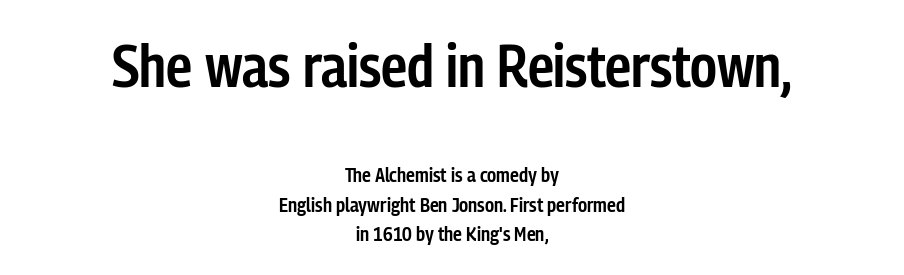
{"serif": "no", "italic": "no", "bold": "semi", "weight": "semibold", "width": "condensed", "stroke_contrast": "low", "x_height": "medium", "monospaced": "no", "underline": "no", "align": "center", "line_spacing": "normal", "line_spacing_ratio": 1.46, "letter_spacing": "normal", "letter_spacing_em": 0.0, "larger_block": "first", "size_ratio": 2.95, "glyph_px": 59}
